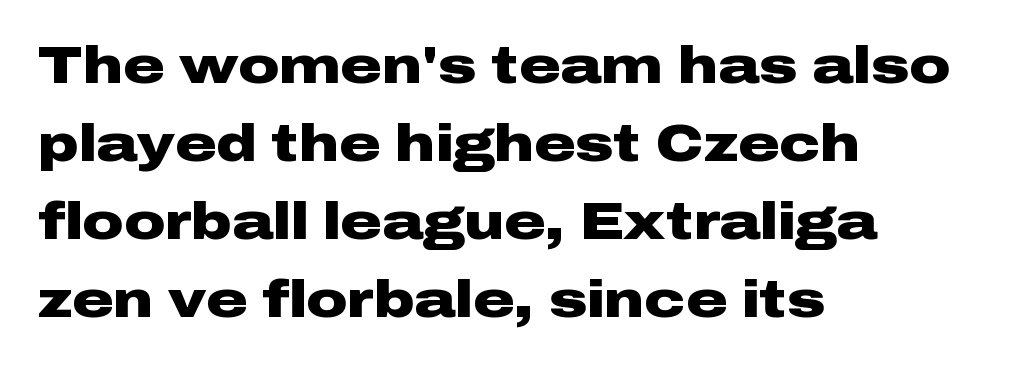
Q: Is the text bold? A: Yes.
Q: Is the text italic (slanted)? A: No, it is upright.
Q: Is the typeface a serif or a sans-serif typeface? A: Sans-serif.
Q: Is the text underlined? A: No.
Q: How is the paragraph aligned? A: Left-aligned.
Q: Is the spacing between letters normal or unusually wide? A: Normal.
Q: Is the spacing between lines tight, normal or loose? A: Normal.
Q: Width (condensed, normal, or wide)? A: Wide.
Q: Stroke contrast? A: Low.
Q: x-height? A: Medium.
Q: Monospaced? A: No.
